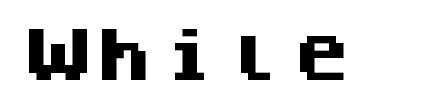
Q: Is the text bold? A: Yes.
Q: Is the text italic (slanted)? A: No, it is upright.
Q: Is the typeface a serif or a sans-serif typeface? A: Sans-serif.
Q: Is the text underlined? A: No.
Q: Width (condensed, normal, or wide)? A: Normal.
Q: Stroke contrast? A: Medium.
Q: x-height? A: Large.
Q: Monospaced? A: Yes.
